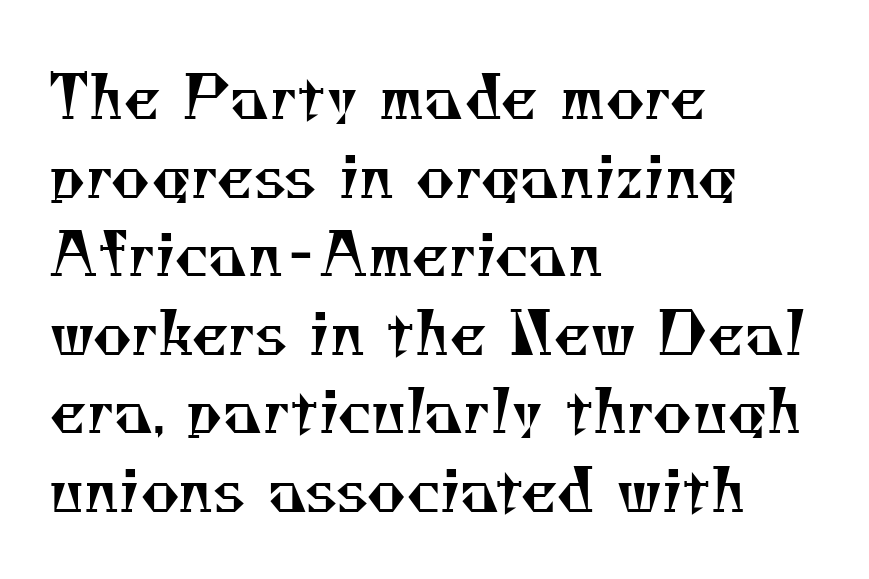
Q: Is the text bold? A: No.
Q: Is the typeface a serif or a sans-serif typeface? A: Serif.
Q: Is the text underlined? A: No.
Q: How is the paragraph aligned? A: Left-aligned.
Q: Is the spacing between letters normal or unusually wide? A: Normal.
Q: Is the spacing between lines tight, normal or loose? A: Normal.
Q: Width (condensed, normal, or wide)? A: Normal.
Q: Stroke contrast? A: Medium.
Q: x-height? A: Small.
Q: Monospaced? A: No.
